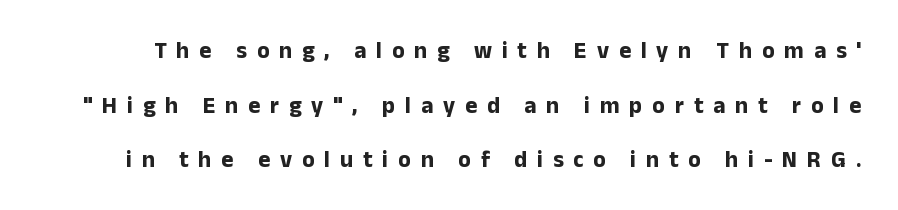
Q: Is the text bold? A: Yes.
Q: Is the text italic (slanted)? A: No, it is upright.
Q: Is the text underlined? A: No.
Q: Is the spacing between letters normal or unusually wide? A: Unusually wide.
Q: Is the spacing between lines tight, normal or loose? A: Loose.
